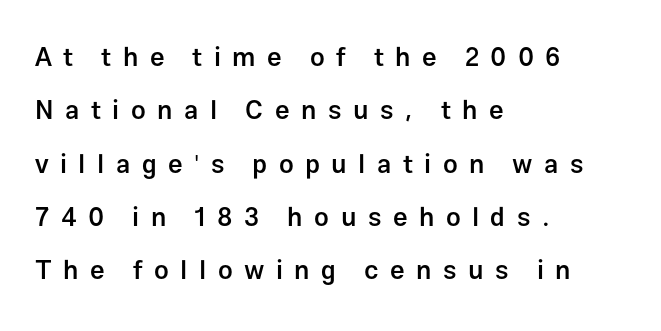
{"italic": "no", "bold": "semi", "underline": "no", "align": "left", "line_spacing": "loose", "line_spacing_ratio": 2.05, "letter_spacing": "wide", "letter_spacing_em": 0.44, "glyph_px": 26}
